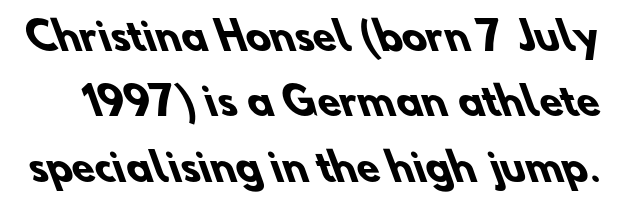
{"serif": "no", "bold": "yes", "weight": "heavy", "width": "normal", "stroke_contrast": "low", "x_height": "small", "monospaced": "no", "underline": "no", "line_spacing_ratio": 1.77, "letter_spacing": "normal", "letter_spacing_em": 0.0, "glyph_px": 37}
